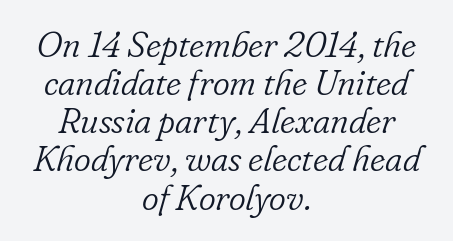
Caption: standard tracking, unaltered. Here the designer chose a conventional face with non-uniform glyph widths. The whitespace from short lines is split evenly between both sides. Note: serifs present on the glyphs. This sample trades vertical openness for compactness between lines.
